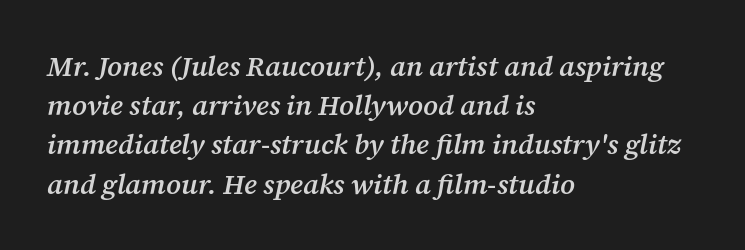
The image shows 28 px semibold serif type, italic (leaning right); set left-aligned, normal line spacing (1.4x), normal letter spacing, not underlined; medium stroke contrast and a medium x-height.
